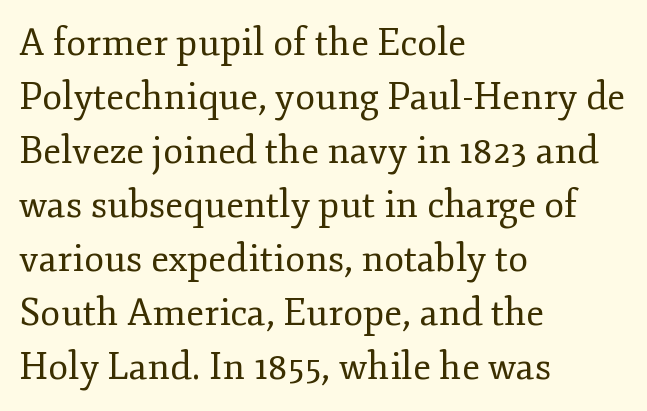
{"serif": "yes", "italic": "no", "bold": "no", "weight": "regular", "width": "normal", "stroke_contrast": "low", "x_height": "small", "monospaced": "no", "underline": "no", "align": "left", "line_spacing": "normal", "line_spacing_ratio": 1.46, "letter_spacing": "normal", "letter_spacing_em": 0.0, "glyph_px": 37}
